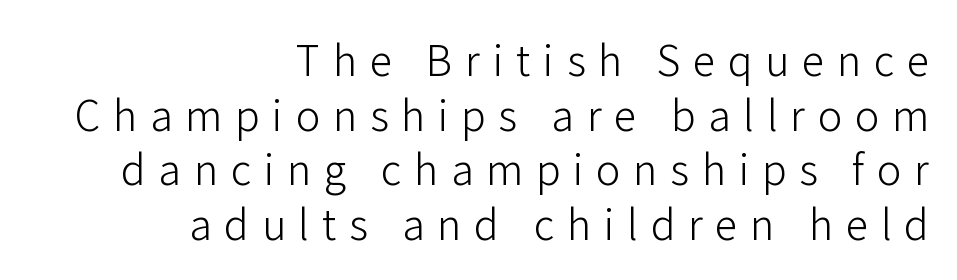
{"serif": "no", "italic": "no", "bold": "no", "weight": "light", "width": "normal", "stroke_contrast": "low", "x_height": "medium", "monospaced": "no", "underline": "no", "align": "right", "line_spacing": "normal", "line_spacing_ratio": 1.33, "letter_spacing": "wide", "letter_spacing_em": 0.31, "glyph_px": 41}
